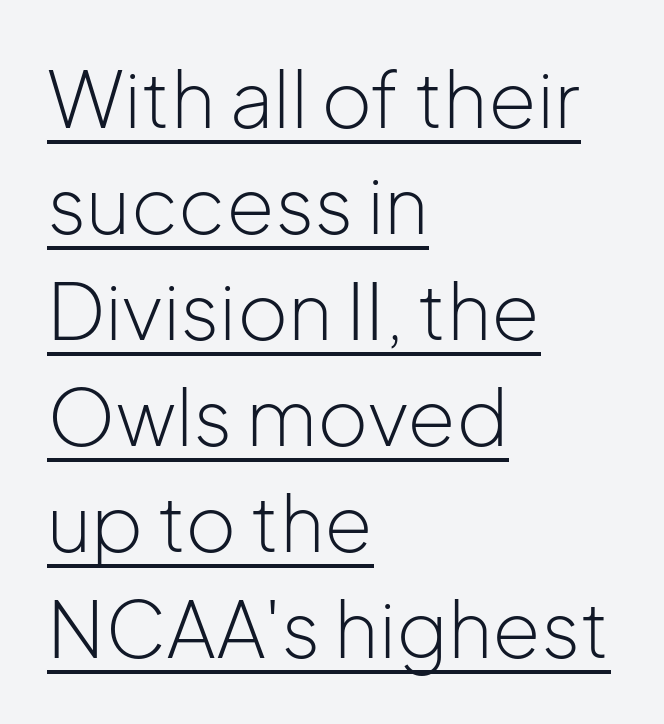
Each stroke keeps to a modest, everyday thickness or less. Line spacing here is normal. Underlining? Definitely there. Line beginnings align vertically; line endings do not.
